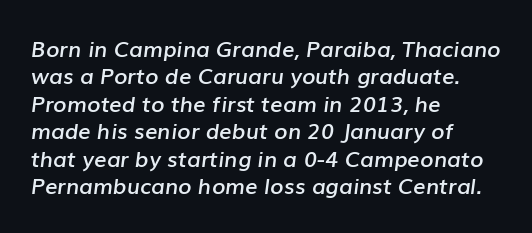
{"italic": "yes", "lean": "right", "slant_degrees": 7, "bold": "semi", "underline": "no", "align": "left", "line_spacing": "normal", "line_spacing_ratio": 1.25, "letter_spacing": "normal", "letter_spacing_em": 0.0, "glyph_px": 22}
